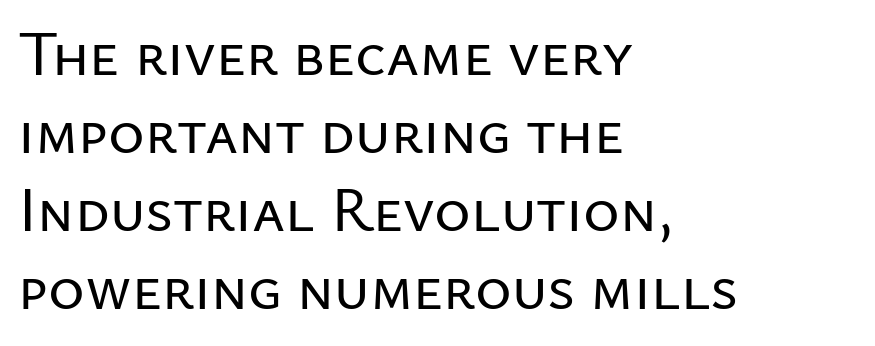
The image shows 62 px sans-serif type, upright; set left-aligned, normal line spacing (1.26x), normal letter spacing, not underlined; low stroke contrast and a medium x-height.
